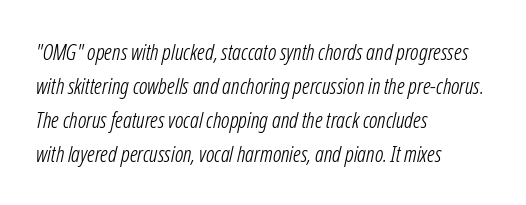
The image shows 22 px text type, italic (leaning right); set left-aligned, normal line spacing (1.54x), normal letter spacing, not underlined.
